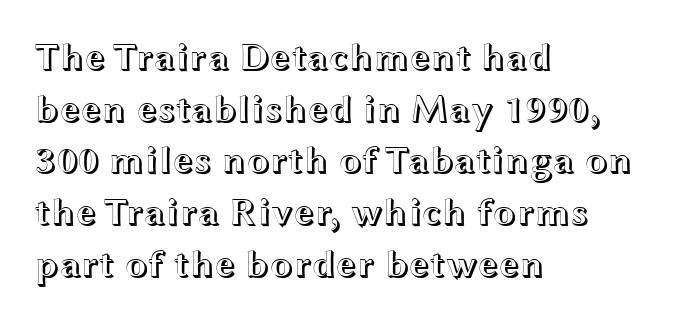
The image shows 38 px wide type, upright; set left-aligned, normal line spacing (1.36x), normal letter spacing, not underlined; a medium x-height.
